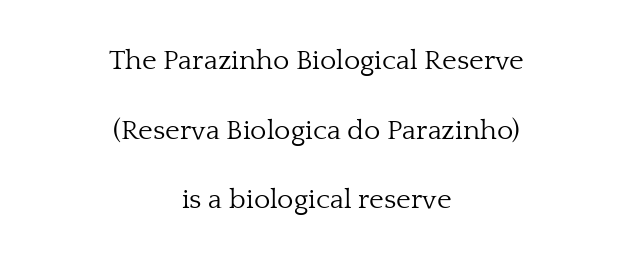
The image shows 28 px light serif type, upright; set centered, loose line spacing (2.49x), normal letter spacing, not underlined; low stroke contrast and a medium x-height.
